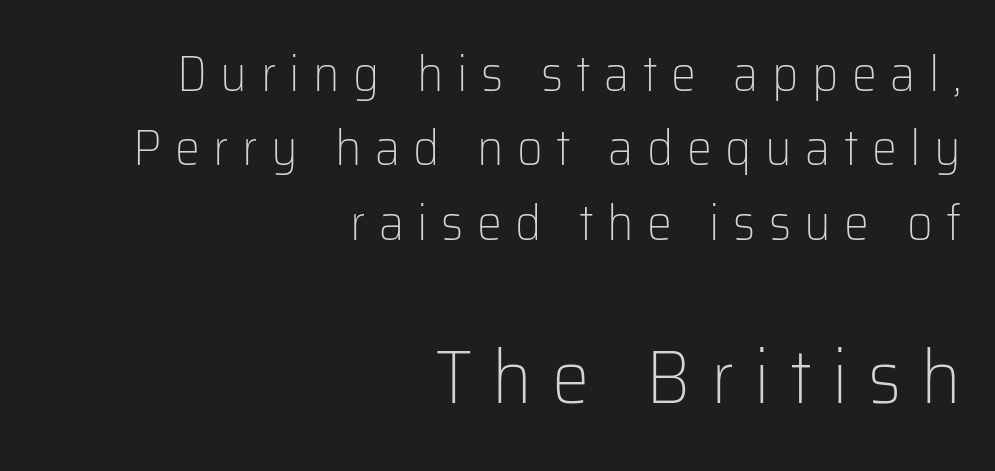
Q: Is the text bold? A: No.
Q: Is the text italic (slanted)? A: No, it is upright.
Q: Is the typeface a serif or a sans-serif typeface? A: Sans-serif.
Q: Is the text underlined? A: No.
Q: How is the paragraph aligned? A: Right-aligned.
Q: Is the spacing between letters normal or unusually wide? A: Unusually wide.
Q: Is the spacing between lines tight, normal or loose? A: Normal.
Q: Which block of text is set in a larger size, the first (top) or the second (bottom)? A: The second (bottom) one.
Q: Width (condensed, normal, or wide)? A: Normal.
Q: Stroke contrast? A: Low.
Q: x-height? A: Medium.
Q: Monospaced? A: No.
